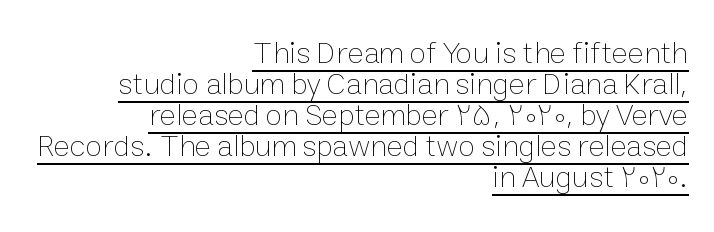
Q: Is the text bold? A: No.
Q: Is the text italic (slanted)? A: No, it is upright.
Q: Is the text underlined? A: Yes.
Q: How is the paragraph aligned? A: Right-aligned.
Q: Is the spacing between letters normal or unusually wide? A: Normal.
Q: Is the spacing between lines tight, normal or loose? A: Tight.
Q: Width (condensed, normal, or wide)? A: Normal.
Q: Stroke contrast? A: Low.
Q: x-height? A: Medium.
Q: Monospaced? A: No.
